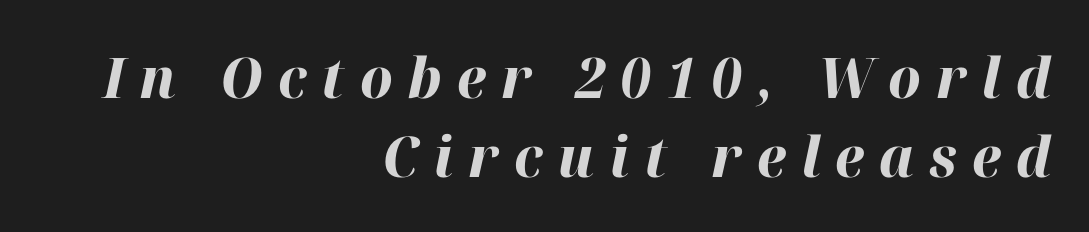
Is the type bold? Yes — the strokes are clearly thick and heavy. Designer's note — italics engaged. The passage shown is typed in a proportional face where columns would drift. Just letters on the line, the space beneath them empty.
